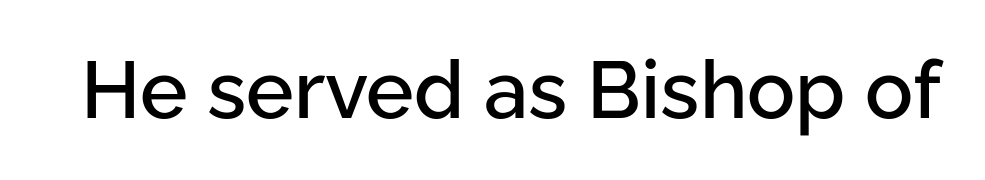
The image shows 80 px sans-serif type, upright; set normal letter spacing, not underlined; low stroke contrast and a medium x-height.
